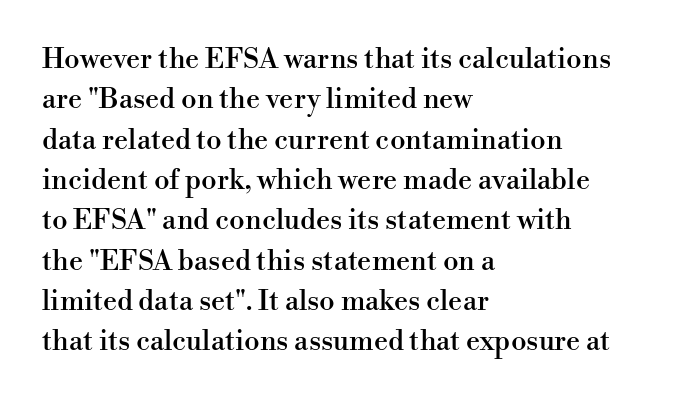
The image shows 28 px serif type, upright; set left-aligned, normal line spacing (1.44x), normal letter spacing, not underlined; high stroke contrast and a small x-height.
